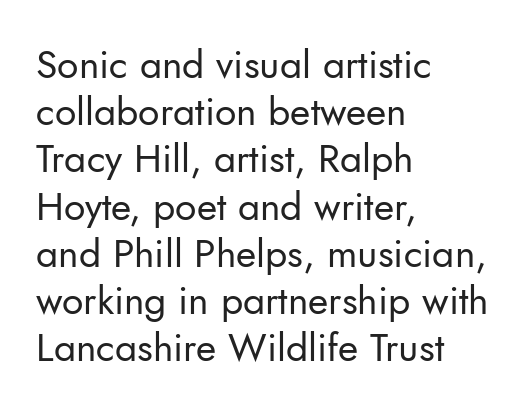
Q: Is the text bold? A: No.
Q: Is the text italic (slanted)? A: No, it is upright.
Q: Is the typeface a serif or a sans-serif typeface? A: Sans-serif.
Q: Is the text underlined? A: No.
Q: How is the paragraph aligned? A: Left-aligned.
Q: Is the spacing between letters normal or unusually wide? A: Normal.
Q: Width (condensed, normal, or wide)? A: Normal.
Q: Stroke contrast? A: Low.
Q: x-height? A: Small.
Q: Monospaced? A: No.
